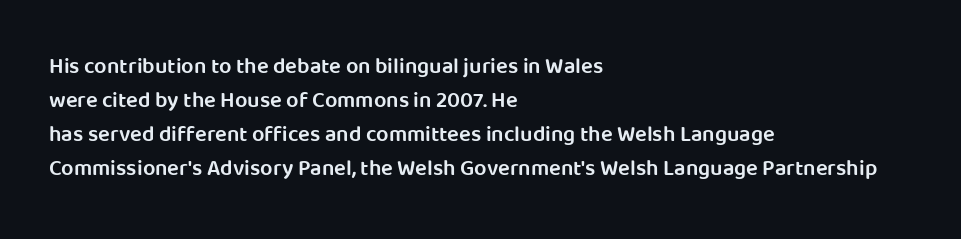
Students, note that the glyphs here touch the page at normal intervals. The line-height multiplier appears to be the usual default. Horizontal alignment here is leftward, the default for most running prose. Descenders are the only things crossing below the line. A bit beefed up — I'd call it semibold rather than bold. You can tell it's not italic because the verticals are truly vertical.
